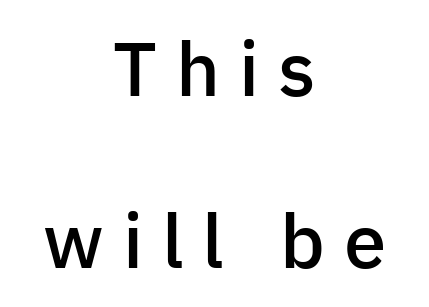
{"serif": "no", "italic": "no", "bold": "semi", "weight": "semibold", "width": "normal", "stroke_contrast": "low", "x_height": "medium", "monospaced": "no", "underline": "no", "align": "center", "line_spacing": "loose", "line_spacing_ratio": 2.26, "letter_spacing": "wide", "letter_spacing_em": 0.25, "glyph_px": 76}
